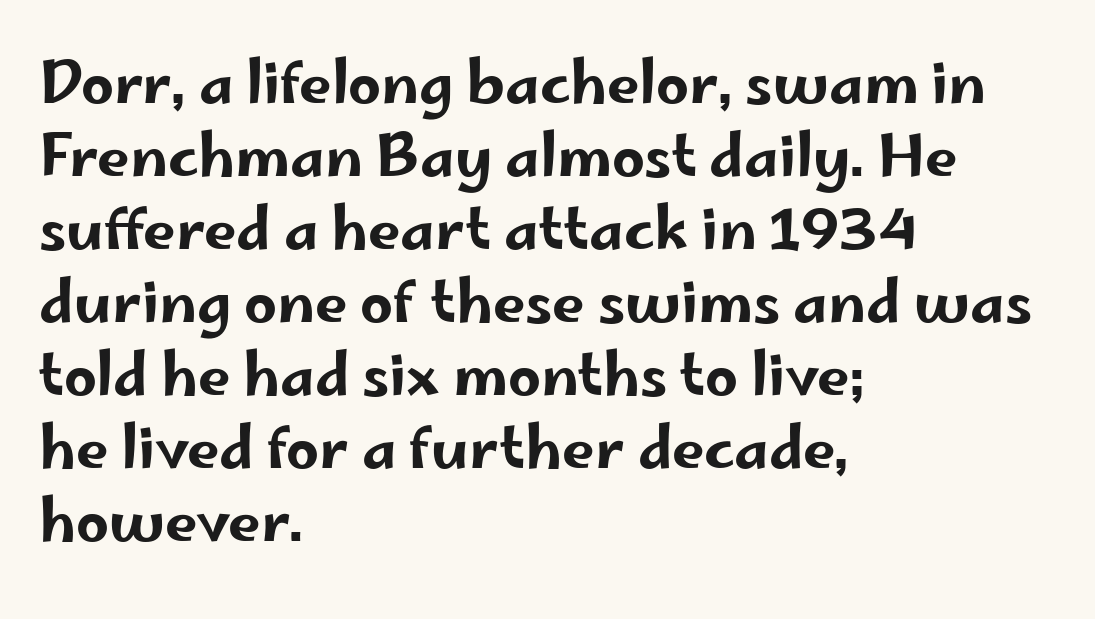
Regarding serifs, this sample does without them. Posture: upright roman. Short and long lines alike share a common starting point at left. Anything drawn beneath the words? Only blank space. Regarding leading, the lines here are spaced in the standard way.
